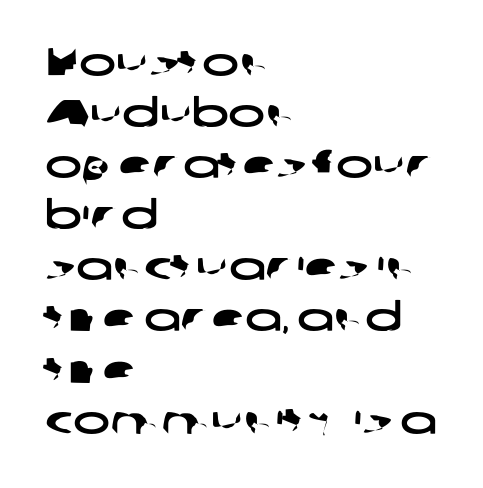
Q: Is the typeface a serif or a sans-serif typeface? A: Sans-serif.
Q: Is the text underlined? A: No.
Q: How is the paragraph aligned? A: Left-aligned.
Q: Is the spacing between letters normal or unusually wide? A: Normal.
Q: Is the spacing between lines tight, normal or loose? A: Normal.
Q: Width (condensed, normal, or wide)? A: Wide.
Q: Stroke contrast? A: Low.
Q: x-height? A: Medium.
Q: Monospaced? A: No.
